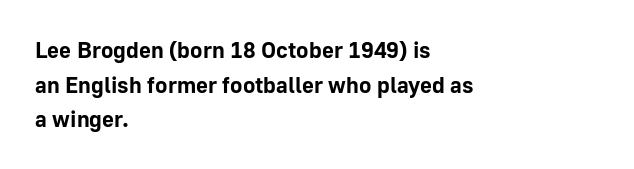
Q: Is the text bold? A: Yes.
Q: Is the text italic (slanted)? A: No, it is upright.
Q: Is the text underlined? A: No.
Q: How is the paragraph aligned? A: Left-aligned.
Q: Is the spacing between letters normal or unusually wide? A: Normal.
Q: Is the spacing between lines tight, normal or loose? A: Normal.
